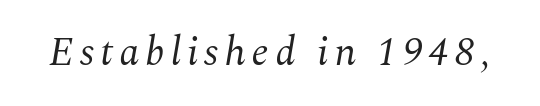
The image shows 40 px regular-weight serif type, italic (leaning right); set not underlined; medium stroke contrast and a medium x-height.
